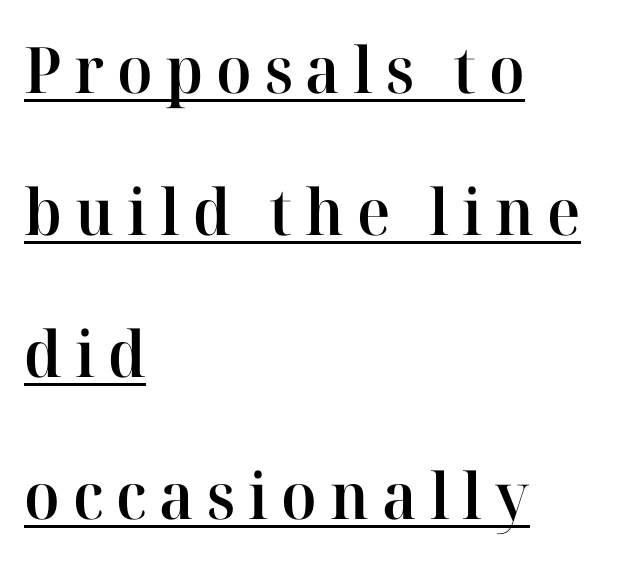
The image shows 64 px semibold serif type, upright; set left-aligned, loose line spacing (2.22x), unusually wide letter spacing (+0.2 em), underlined; high stroke contrast and a medium x-height.
